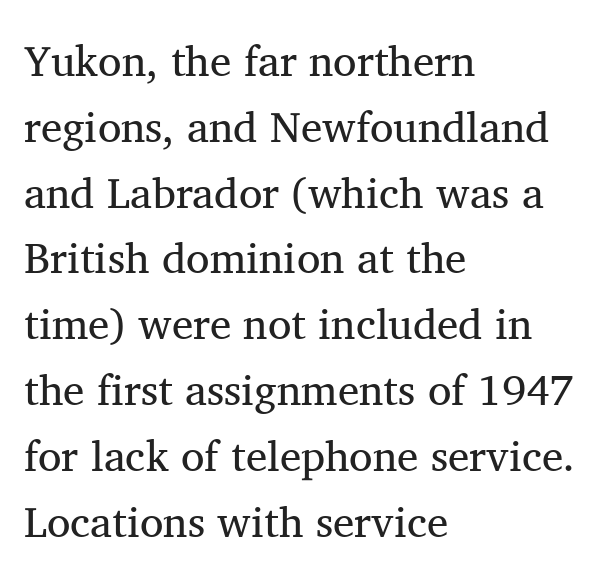
{"serif": "yes", "italic": "no", "bold": "no", "weight": "regular", "width": "normal", "stroke_contrast": "medium", "x_height": "medium", "monospaced": "no", "underline": "no", "align": "left", "line_spacing": "normal", "line_spacing_ratio": 1.53, "letter_spacing": "normal", "letter_spacing_em": 0.0, "glyph_px": 43}
